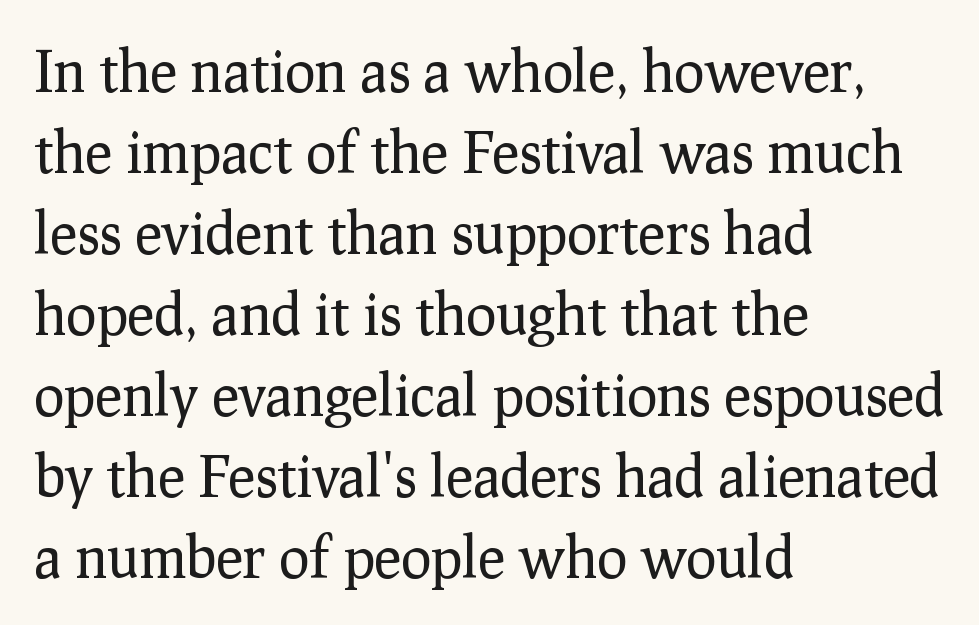
The image shows 57 px regular-weight serif type, upright; set left-aligned, normal line spacing (1.42x), normal letter spacing, not underlined; low stroke contrast and a medium x-height.
